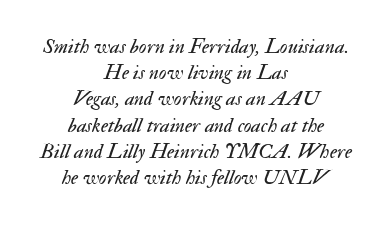
The image shows 21 px text type, italic (leaning right); set centered, normal line spacing (1.25x), normal letter spacing, not underlined.
